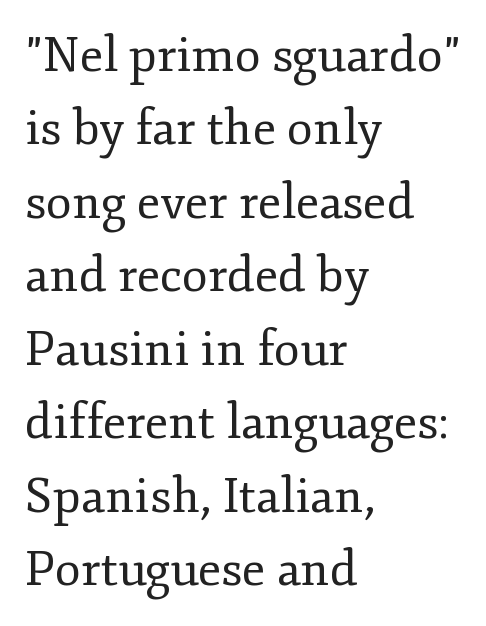
Caption: standard tracking, unaltered. The lines sit at an ordinary, default distance from one another. A classic flush-left, rag-right setting is used for this passage. This is roman type, the default non-slanted kind.
